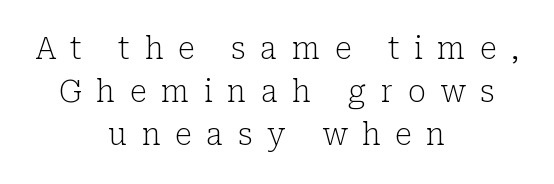
The image shows 30 px light serif type, upright; set centered, normal line spacing (1.43x), unusually wide letter spacing (+0.48 em), not underlined; low stroke contrast and a medium x-height.
